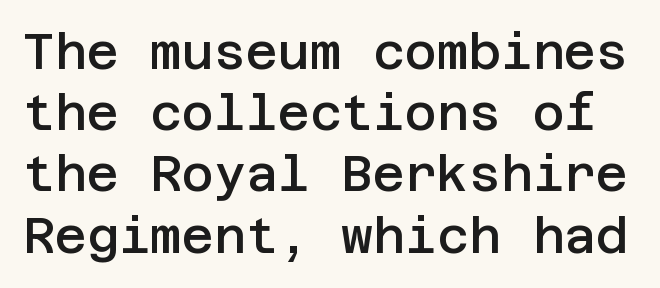
{"serif": "no", "italic": "no", "bold": "semi", "weight": "semibold", "width": "normal", "stroke_contrast": "low", "x_height": "large", "underline": "no", "line_spacing": "normal", "line_spacing_ratio": 1.25, "letter_spacing": "normal", "letter_spacing_em": 0.0, "glyph_px": 49}
